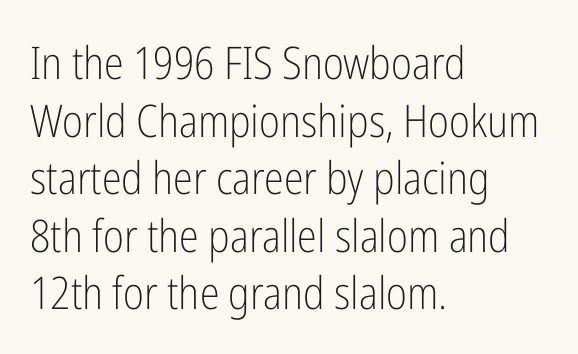
{"serif": "no", "italic": "no", "bold": "no", "weight": "light", "width": "condensed", "stroke_contrast": "low", "x_height": "medium", "monospaced": "no", "underline": "no", "align": "left", "line_spacing": "normal", "line_spacing_ratio": 1.28, "letter_spacing": "normal", "letter_spacing_em": 0.0, "glyph_px": 45}
